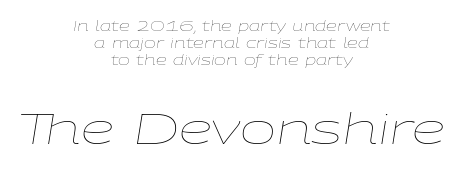
{"italic": "yes", "lean": "right", "slant_degrees": 9, "bold": "no", "weight": "thin", "width": "wide", "stroke_contrast": "low", "x_height": "medium", "monospaced": "no", "underline": "no", "align": "center", "line_spacing_ratio": 1.2, "letter_spacing": "normal", "letter_spacing_em": 0.0, "larger_block": "second", "size_ratio": 3.07, "glyph_px": 43}
